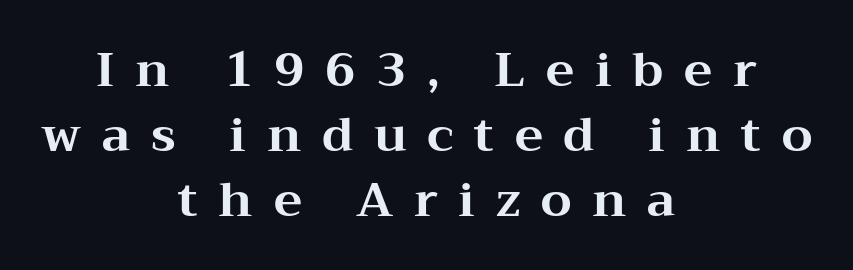
{"serif": "yes", "italic": "no", "bold": "yes", "weight": "bold", "width": "wide", "stroke_contrast": "medium", "x_height": "medium", "monospaced": "no", "underline": "no", "align": "center", "line_spacing": "normal", "line_spacing_ratio": 1.35, "letter_spacing": "wide", "letter_spacing_em": 0.43, "glyph_px": 48}
